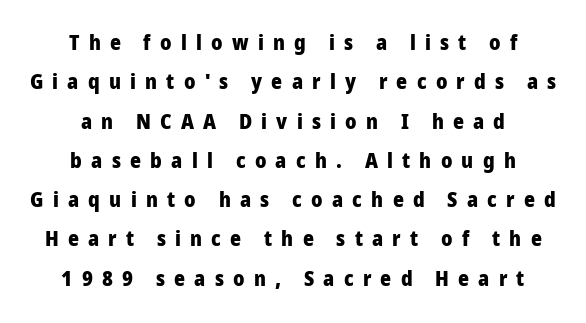
{"italic": "no", "bold": "yes", "underline": "no", "align": "center", "line_spacing_ratio": 1.87, "letter_spacing": "wide", "letter_spacing_em": 0.44, "glyph_px": 21}
